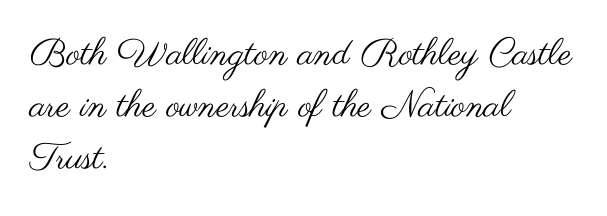
Underline: absent. The tracking reads as untouched default to a designer's eye. The ragged edge is on the right, which tells us the setting is flush left. Compared with a typical body face, this is equally light or lighter still.
